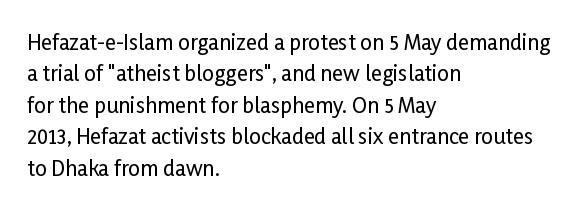
Unmarked baselines from the first word to the last. Every character sits straight up, as roman type does. The lines in this sample share a left origin and differ only in where they stop. Summary of vertical rhythm: regular, with standard interline spacing. Inter-character spacing is left at the font's built-in metrics.
